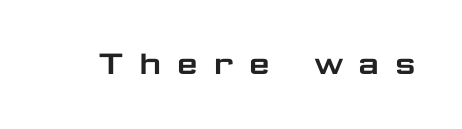
The passage shown is typeset with a sans-serif family. Characters remain perfectly vertical along every line. In terms of letterspacing, this is a distinctly airy, spread setting. The gap between lines stays unmarked. Varying glyph widths throughout — classic text-font behaviour.
